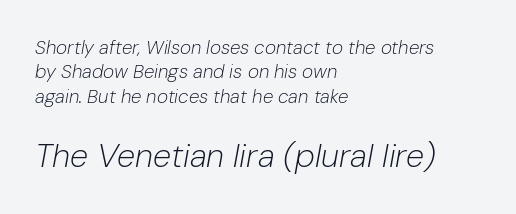
The image shows 33 px light type, italic (leaning right); set left-aligned, normal line spacing (1.28x), normal letter spacing, not underlined; the second (bottom) block is 1.74x larger; low stroke contrast and a medium x-height.
